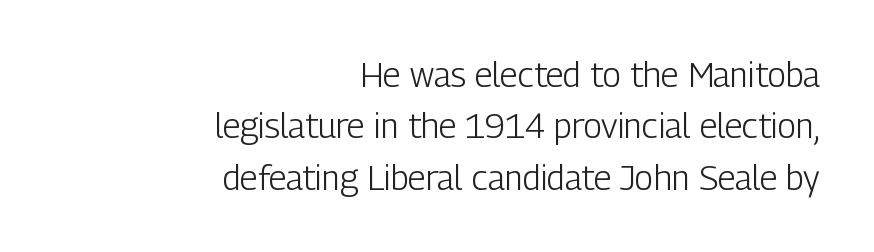
{"serif": "no", "italic": "no", "bold": "no", "weight": "light", "width": "condensed", "stroke_contrast": "low", "x_height": "medium", "monospaced": "no", "underline": "no", "align": "right", "line_spacing": "normal", "line_spacing_ratio": 1.51, "letter_spacing": "normal", "letter_spacing_em": 0.0, "glyph_px": 34}
